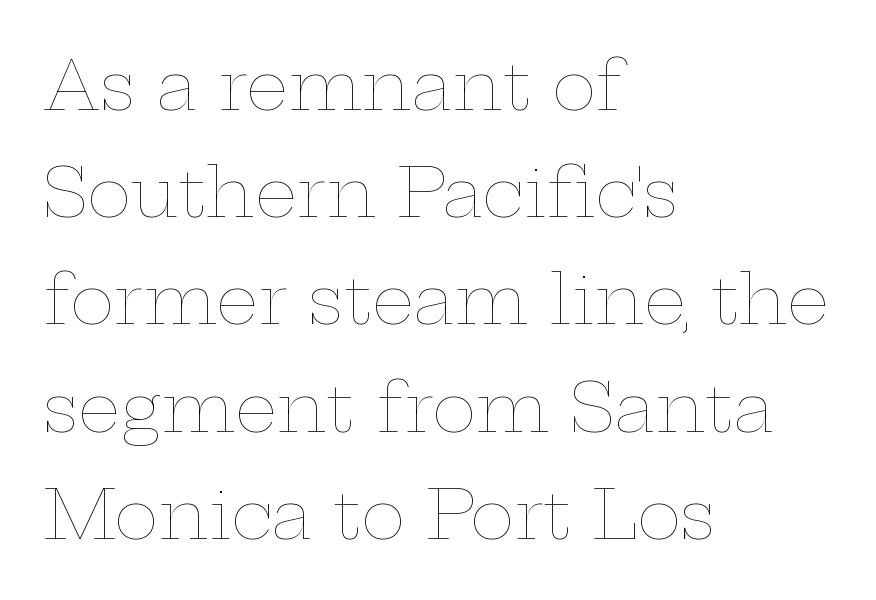
{"italic": "no", "bold": "no", "weight": "thin", "width": "wide", "stroke_contrast": "low", "x_height": "medium", "monospaced": "no", "underline": "no", "align": "left", "line_spacing": "normal", "line_spacing_ratio": 1.6, "letter_spacing": "normal", "letter_spacing_em": 0.0, "glyph_px": 67}
